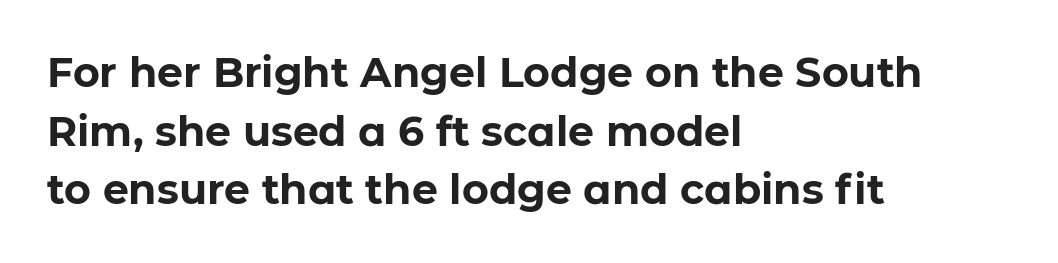
Q: Is the text bold? A: Yes.
Q: Is the text italic (slanted)? A: No, it is upright.
Q: Is the typeface a serif or a sans-serif typeface? A: Sans-serif.
Q: Is the text underlined? A: No.
Q: How is the paragraph aligned? A: Left-aligned.
Q: Is the spacing between letters normal or unusually wide? A: Normal.
Q: Is the spacing between lines tight, normal or loose? A: Normal.
Q: Width (condensed, normal, or wide)? A: Normal.
Q: Stroke contrast? A: Low.
Q: x-height? A: Medium.
Q: Monospaced? A: No.
